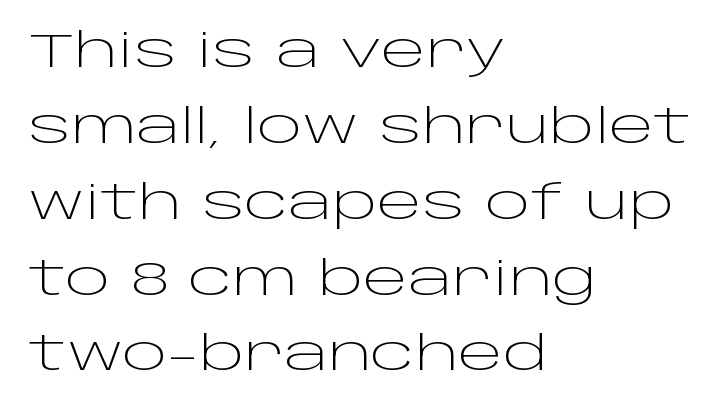
Q: Is the text bold? A: No.
Q: Is the text italic (slanted)? A: No, it is upright.
Q: Is the typeface a serif or a sans-serif typeface? A: Sans-serif.
Q: Is the text underlined? A: No.
Q: How is the paragraph aligned? A: Left-aligned.
Q: Is the spacing between letters normal or unusually wide? A: Normal.
Q: Is the spacing between lines tight, normal or loose? A: Normal.
Q: Width (condensed, normal, or wide)? A: Wide.
Q: Stroke contrast? A: Low.
Q: x-height? A: Large.
Q: Monospaced? A: No.
